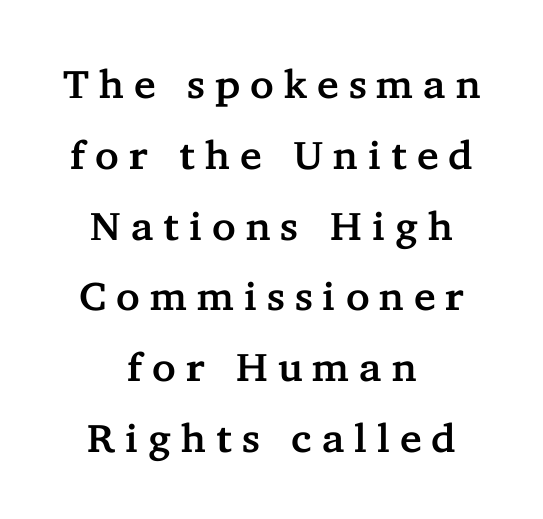
Unlike italic type, these characters show no tilt at all. Little horizontal feet cap the strokes, marking this as serif type. The gap between lines stays unmarked. Proportional: the letters do not fall into vertical columns. The compositor balanced each line on the midline.
